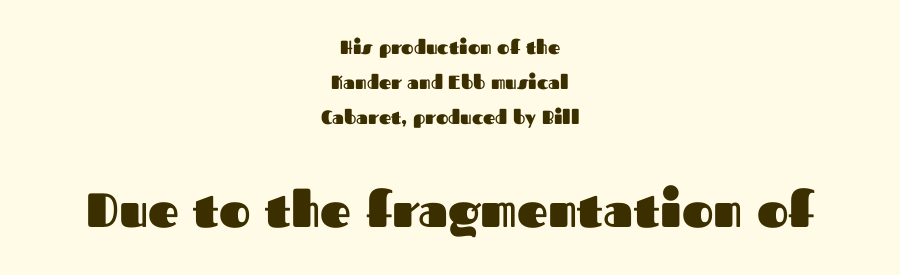
Visually, the bottom section dominates because its glyphs are scaled up. The text block is weighted toward neither margin, spreading evenly from the middle. Posture: vertical. Just letters on the line, the space beneath them empty. A typesetter would call this zero additional tracking. Examine the stroke ends and you'll find no serifs.
